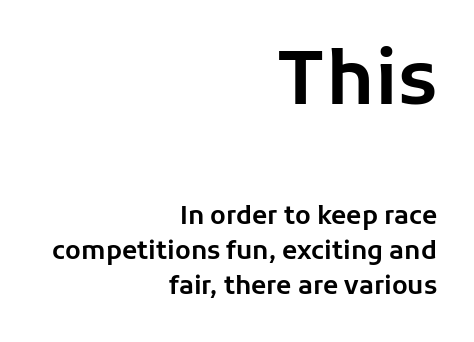
Q: Is the text italic (slanted)? A: No, it is upright.
Q: Is the typeface a serif or a sans-serif typeface? A: Sans-serif.
Q: Is the text underlined? A: No.
Q: How is the paragraph aligned? A: Right-aligned.
Q: Is the spacing between letters normal or unusually wide? A: Normal.
Q: Is the spacing between lines tight, normal or loose? A: Normal.
Q: Which block of text is set in a larger size, the first (top) or the second (bottom)? A: The first (top) one.
Q: Width (condensed, normal, or wide)? A: Normal.
Q: Stroke contrast? A: Low.
Q: x-height? A: Medium.
Q: Monospaced? A: No.
